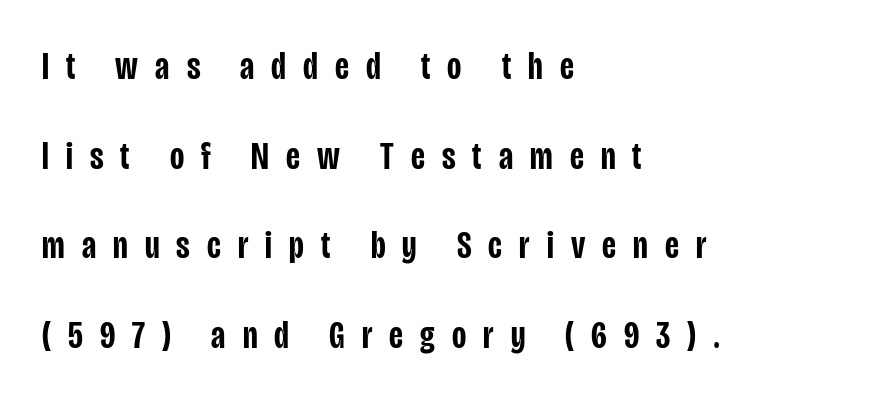
The image shows 39 px semibold, condensed sans-serif type, upright; set left-aligned, loose line spacing (2.3x), unusually wide letter spacing (+0.44 em), not underlined; low stroke contrast and a large x-height.
